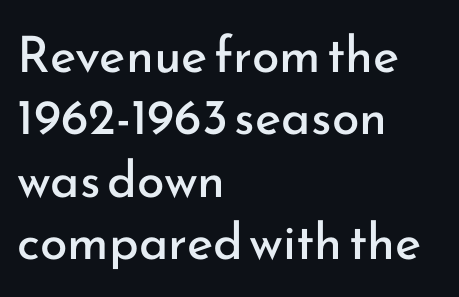
Each letter's strokes conclude bluntly, with no projecting serifs. Any mark beneath the type? The region is blank. The letters advance in unequal steps, a hallmark of proportional type. In terms of posture, this sample is upright. The lines are quadded left. A quiet, ordinary-to-light weight characterises the typeface.
